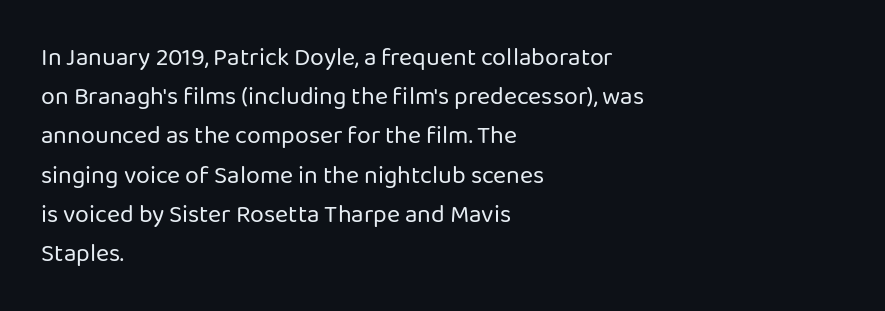
Q: Is the text bold? A: No.
Q: Is the text italic (slanted)? A: No, it is upright.
Q: Is the text underlined? A: No.
Q: How is the paragraph aligned? A: Left-aligned.
Q: Is the spacing between letters normal or unusually wide? A: Normal.
Q: Is the spacing between lines tight, normal or loose? A: Normal.
